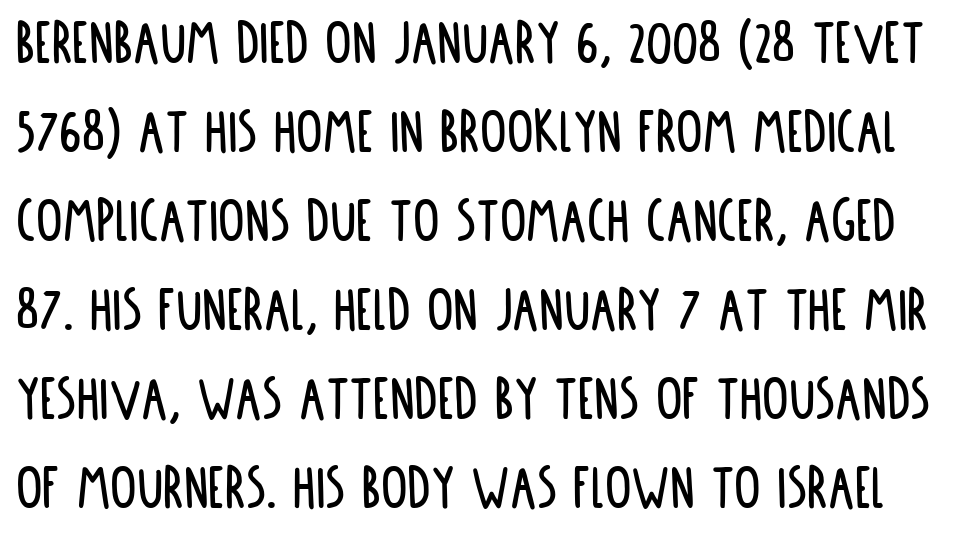
The image shows 66 px condensed sans-serif type, upright; set normal line spacing (1.35x), normal letter spacing, not underlined; low stroke contrast and a large x-height.
